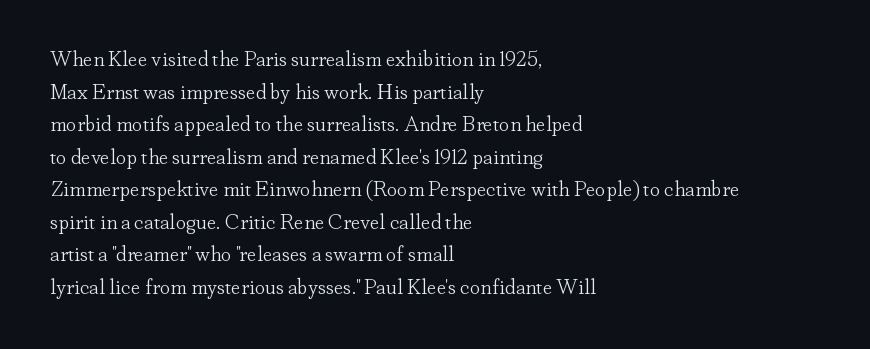
The axis of the letterforms is exactly vertical. Here the glyphs are tracked normally, forming tight word shapes. Descenders hang freely into open space. Line beginnings align vertically; line endings do not. The rows are spaced the way most documents space them.
